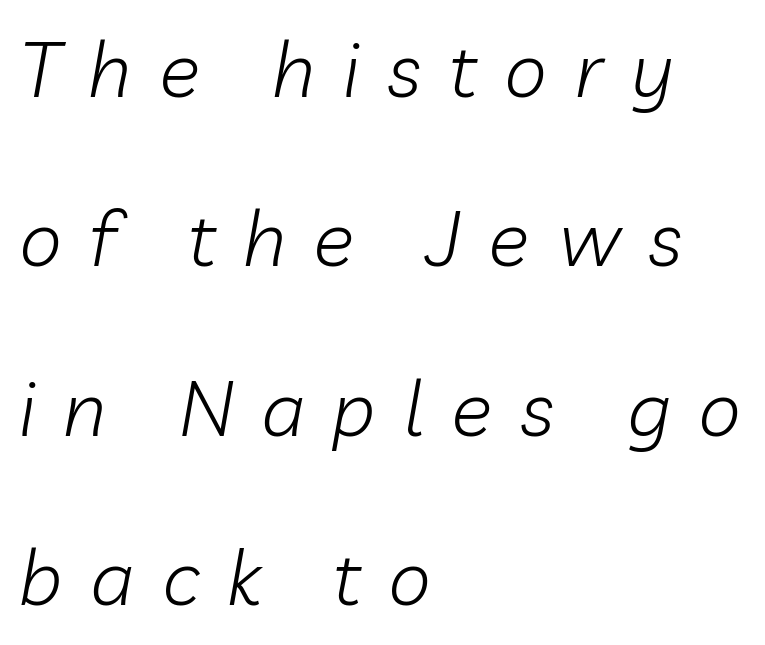
{"italic": "yes", "lean": "right", "slant_degrees": 10, "bold": "no", "weight": "light", "width": "normal", "stroke_contrast": "low", "x_height": "medium", "monospaced": "no", "underline": "no", "align": "left", "line_spacing": "loose", "line_spacing_ratio": 2.2, "letter_spacing": "wide", "letter_spacing_em": 0.36, "glyph_px": 77}
